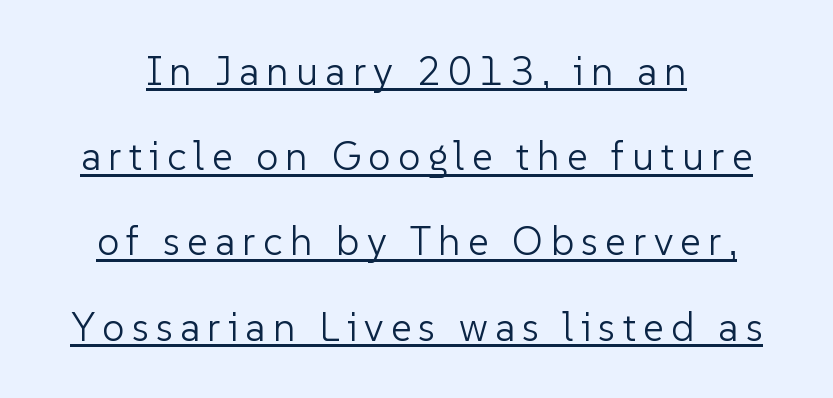
This is sans-serif lettering, the kind often seen on screens and signage. Nope, not italic — everything's standing straight. Vertically, the passage feels expansive, rows floating well apart. The strokes carry an ordinary text weight at most.
